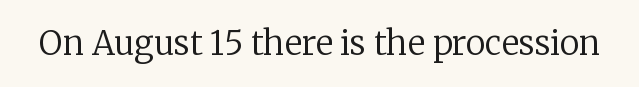
The image shows 33 px regular-weight serif type, upright; set normal letter spacing, not underlined; low stroke contrast and a medium x-height.
